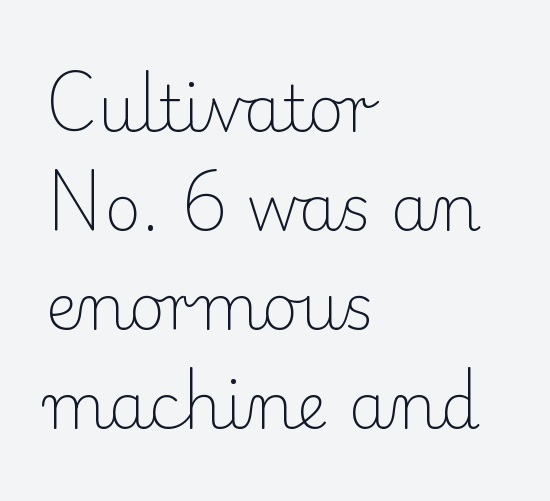
Underlining? Definitely not there. Line beginnings align vertically; line endings do not. Interline gaps are of average width in this sample. I'd call this a serif setting — the letters wear small feet. Character widths vary here, with narrow letters taking less room than wide ones.
